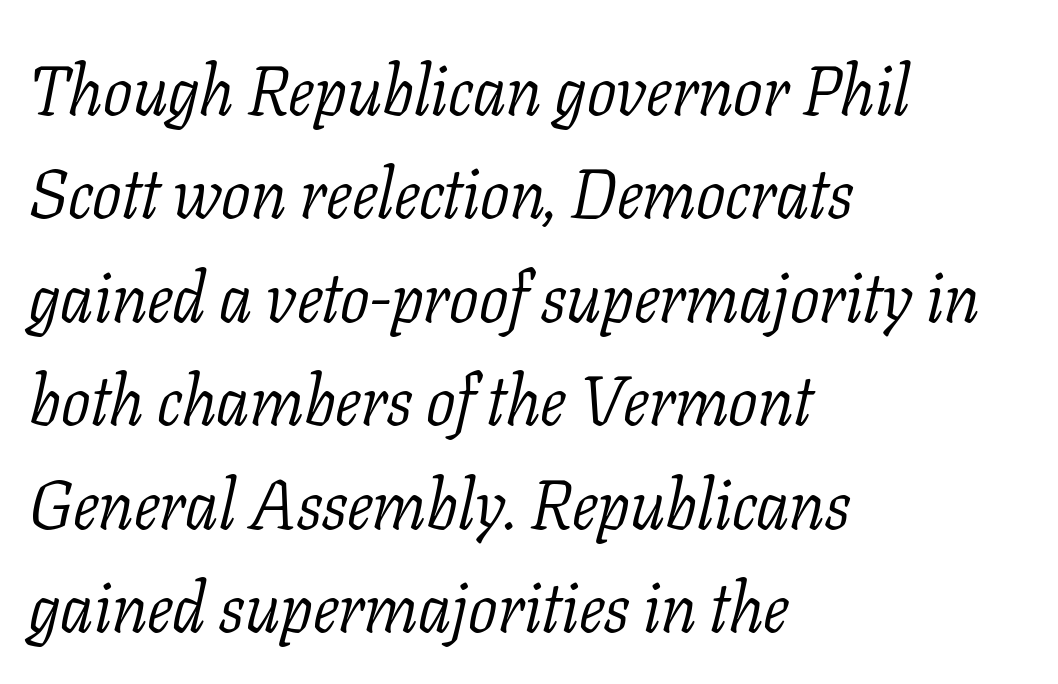
Q: Is the text bold? A: No.
Q: Is the text italic (slanted)? A: Yes, it leans right by about 11 degrees.
Q: Is the typeface a serif or a sans-serif typeface? A: Serif.
Q: Is the text underlined? A: No.
Q: How is the paragraph aligned? A: Left-aligned.
Q: Is the spacing between letters normal or unusually wide? A: Normal.
Q: Is the spacing between lines tight, normal or loose? A: Normal.
Q: Width (condensed, normal, or wide)? A: Normal.
Q: Stroke contrast? A: Low.
Q: x-height? A: Medium.
Q: Monospaced? A: No.
